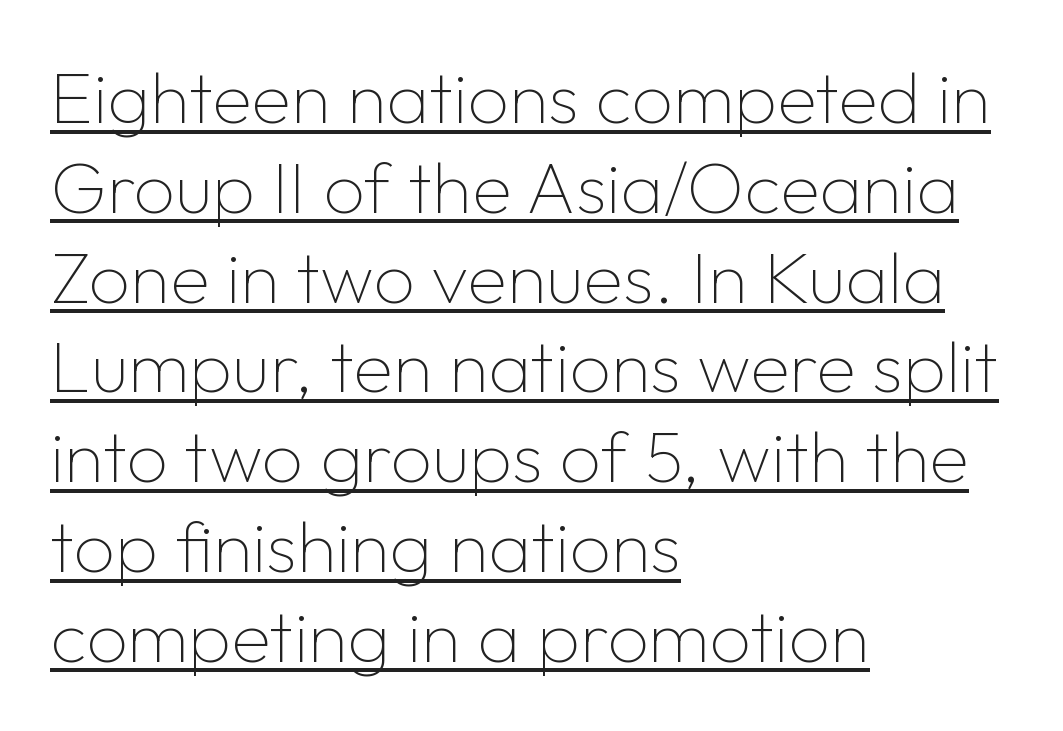
The image shows 73 px thin sans-serif type, upright; set left-aligned, line spacing 1.23x, normal letter spacing, underlined; low stroke contrast and a medium x-height.
